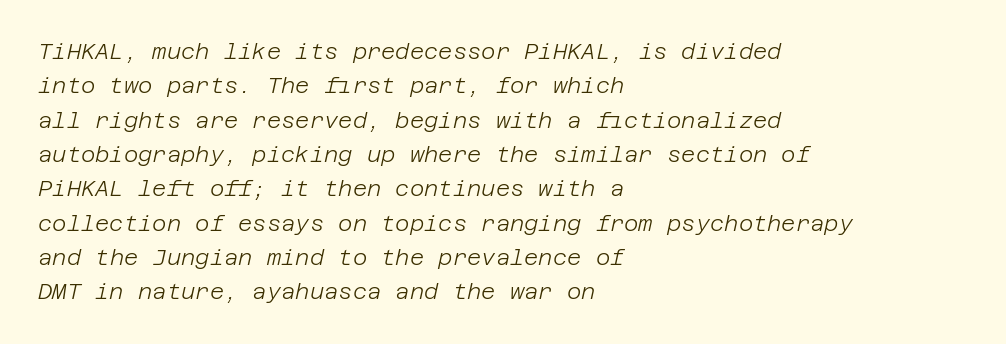
Q: Is the text bold? A: No.
Q: Is the text italic (slanted)? A: Yes, it leans right by about 12 degrees.
Q: Is the text underlined? A: No.
Q: How is the paragraph aligned? A: Left-aligned.
Q: Is the spacing between letters normal or unusually wide? A: Normal.
Q: Is the spacing between lines tight, normal or loose? A: Normal.
